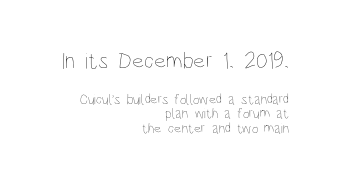
Q: Is the text bold? A: No.
Q: Is the text italic (slanted)? A: No, it is upright.
Q: Is the text underlined? A: No.
Q: How is the paragraph aligned? A: Right-aligned.
Q: Is the spacing between letters normal or unusually wide? A: Normal.
Q: Is the spacing between lines tight, normal or loose? A: Tight.
Q: Which block of text is set in a larger size, the first (top) or the second (bottom)? A: The first (top) one.
